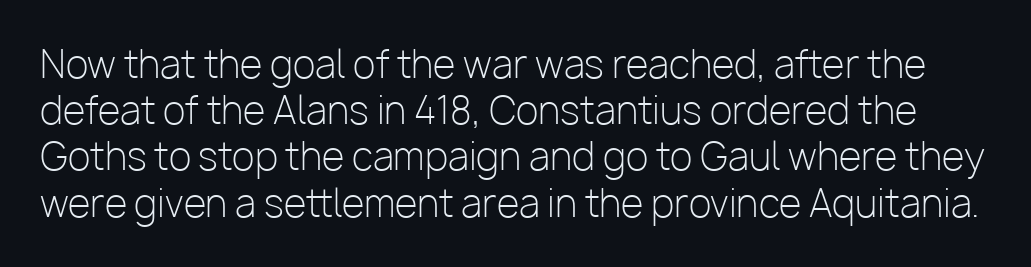
Think of a printed novel: that variable character pitch is what you see here. The specimen omits any rule beneath the text block's lines. The block of text has a typical density, with ordinary space between rows. Typographically, this falls in the sans-serif category.
